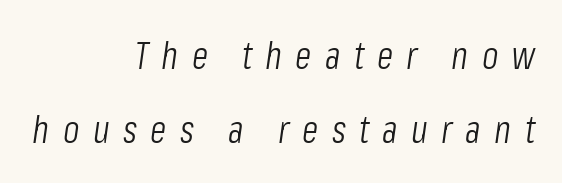
{"italic": "yes", "lean": "right", "slant_degrees": 8, "bold": "no", "weight": "light", "width": "condensed", "stroke_contrast": "low", "x_height": "medium", "monospaced": "no", "underline": "no", "align": "right", "line_spacing": "loose", "line_spacing_ratio": 1.95, "letter_spacing": "wide", "letter_spacing_em": 0.35, "glyph_px": 38}
